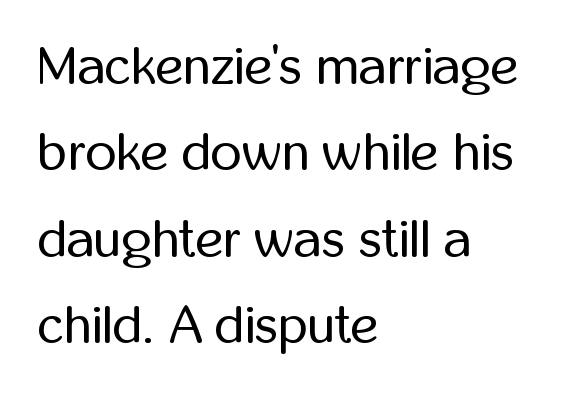
The image shows 54 px regular-weight, condensed sans-serif type, upright; set left-aligned, normal line spacing (1.6x), normal letter spacing, not underlined; low stroke contrast and a medium x-height.
